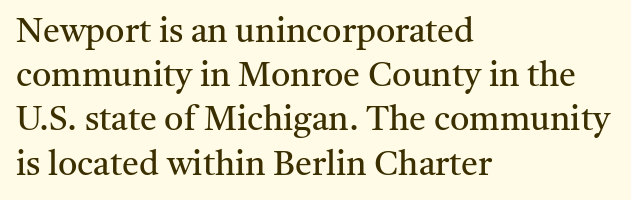
The image shows 34 px regular-weight serif type, upright; set left-aligned, normal line spacing (1.3x), normal letter spacing, not underlined; medium stroke contrast and a medium x-height.
